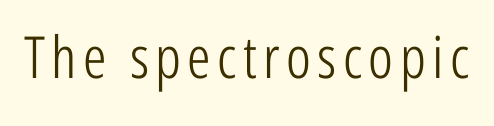
The image shows 58 px light, condensed sans-serif type, upright; set not underlined; low stroke contrast and a medium x-height.
